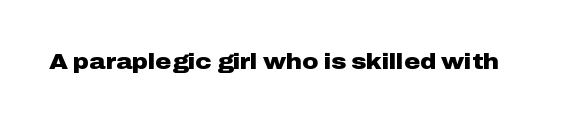
{"italic": "no", "bold": "yes", "underline": "no", "letter_spacing": "normal", "letter_spacing_em": 0.0, "glyph_px": 22}
